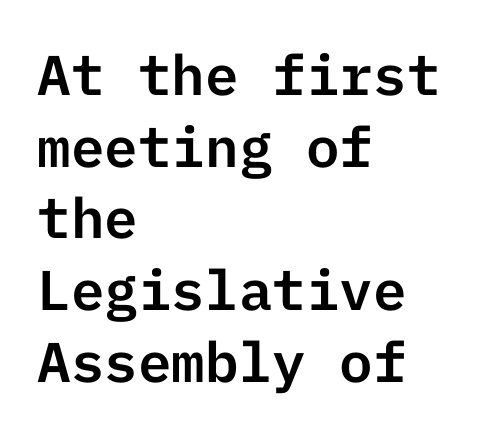
You can tell it's not italic because the verticals are truly vertical. Reading down the block, your eye returns to a fixed left position each line. You could call the tracking neutral — neither tight nor loose. What's the leading like? Ordinary, nothing unusual. The rendering shows plain stroke endings on the letterforms — a sans-serif design. The space directly below the letters is spotless.
